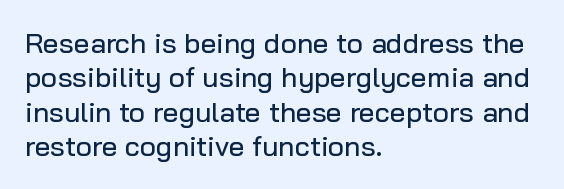
{"serif": "no", "italic": "no", "width": "normal", "stroke_contrast": "low", "x_height": "medium", "monospaced": "no", "underline": "no", "align": "left", "line_spacing_ratio": 1.23, "letter_spacing": "normal", "letter_spacing_em": 0.0, "glyph_px": 28}
